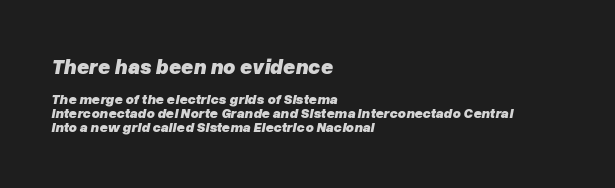
{"italic": "yes", "lean": "right", "slant_degrees": 10, "bold": "yes", "underline": "no", "align": "left", "line_spacing": "tight", "line_spacing_ratio": 1.01, "letter_spacing": "normal", "letter_spacing_em": 0.0, "larger_block": "first", "size_ratio": 1.5, "glyph_px": 21}
